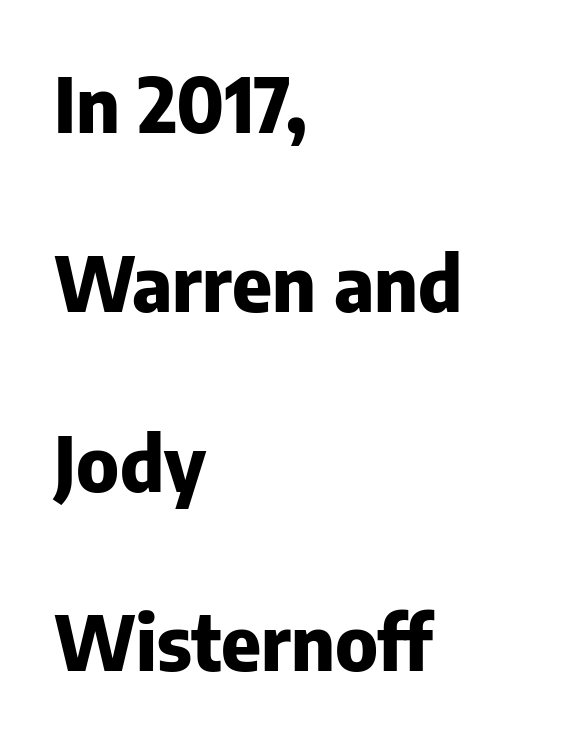
The image shows 76 px heavy sans-serif type, upright; set left-aligned, loose line spacing (2.36x), normal letter spacing, not underlined; low stroke contrast and a medium x-height.
